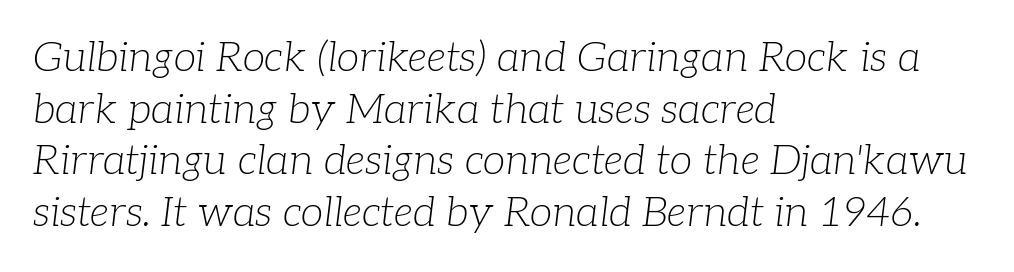
The image shows 41 px light serif type, italic (leaning right); set left-aligned, normal line spacing (1.26x), normal letter spacing, not underlined; low stroke contrast and a medium x-height.
